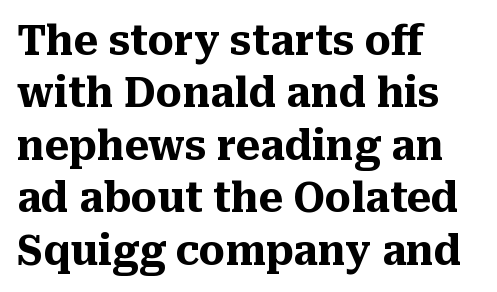
The image shows 41 px heavy serif type, upright; set left-aligned, normal line spacing (1.28x), normal letter spacing, not underlined; medium stroke contrast and a medium x-height.
